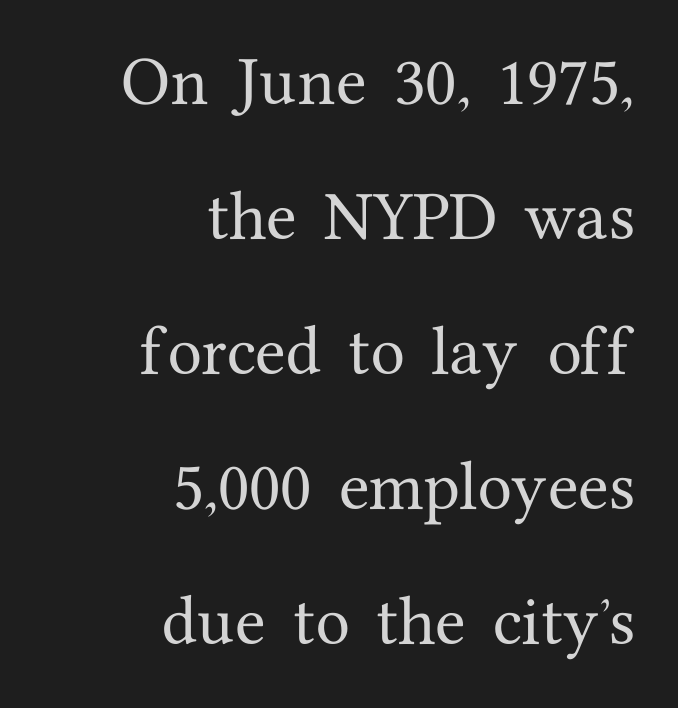
Every row of glyphs terminates at an identical x-position on the right. I'd call this a serif setting — the letters wear small feet. Upright lettering throughout. Underline: absent. Tracking value appears to be zero — textbook default spacing.
